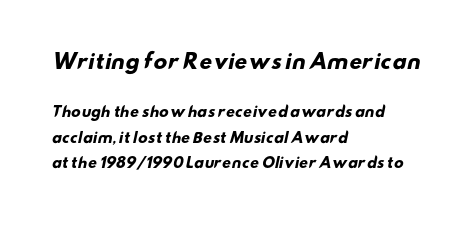
Unmarked baselines from the first word to the last. Typesetter's note — upper block bumped up in size, lower block left smaller. The rag falls on the right side of this text block. The face used here is rendered with its standard letterfit.
